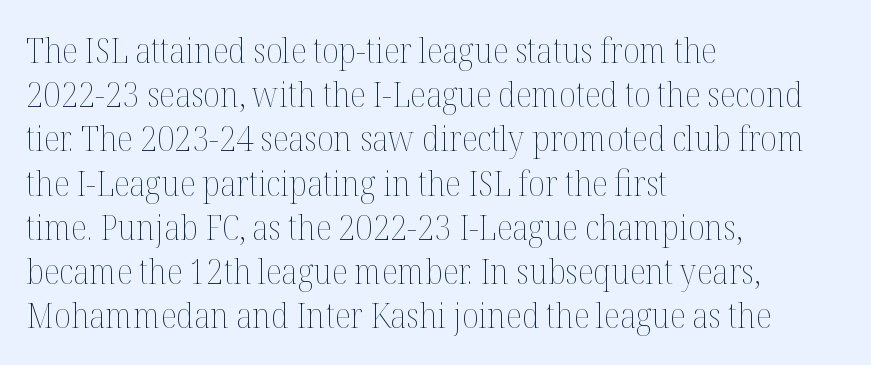
Here the glyphs are tracked normally, forming tight word shapes. The passage shown is typed in a proportional face where columns would drift. Letters rest on an invisible, unmarked baseline. This is the regular roman posture of the typeface. Evenly set lines give the paragraph a standard silhouette.
